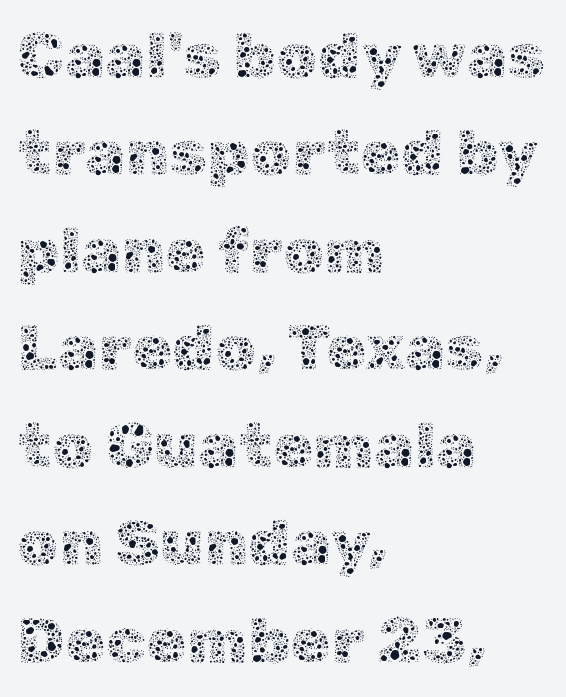
All the whitespace from short lines collects on the right. This rendering leaves character spacing at its baseline value. Varying glyph widths throughout — classic text-font behaviour. In terms of leading, this rendering sits right in the middle. Weight: in the light-to-regular range. Descender tails drop into unmarked territory.
